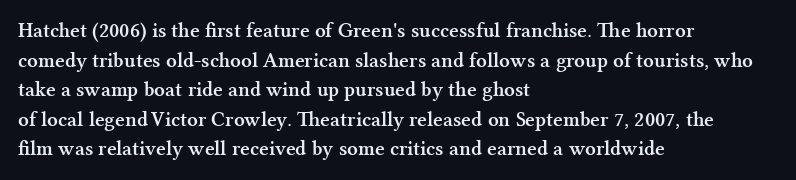
{"italic": "no", "bold": "yes", "underline": "no", "align": "left", "line_spacing": "normal", "line_spacing_ratio": 1.41, "letter_spacing": "normal", "letter_spacing_em": 0.0, "glyph_px": 21}
